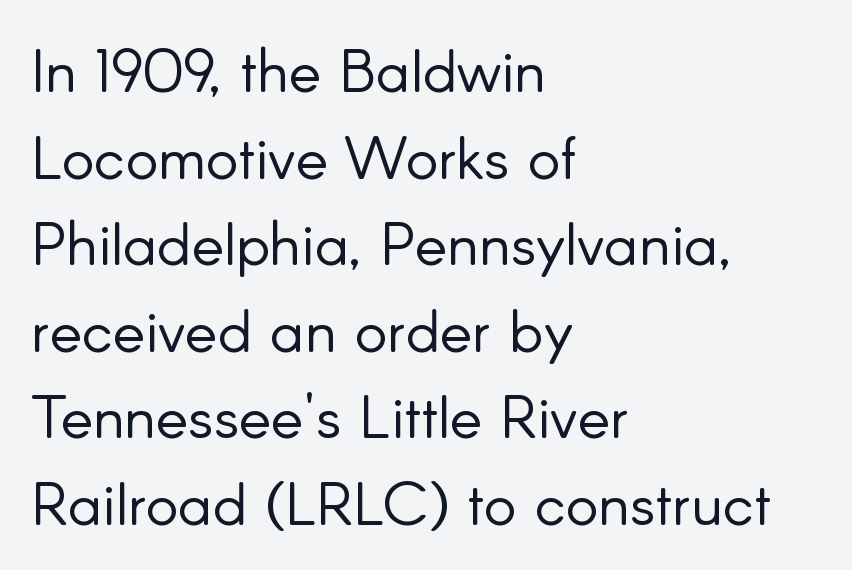
{"serif": "no", "italic": "no", "bold": "no", "weight": "light", "width": "normal", "stroke_contrast": "low", "x_height": "small", "monospaced": "no", "underline": "no", "align": "left", "line_spacing": "normal", "line_spacing_ratio": 1.42, "letter_spacing": "normal", "letter_spacing_em": 0.0, "glyph_px": 61}
